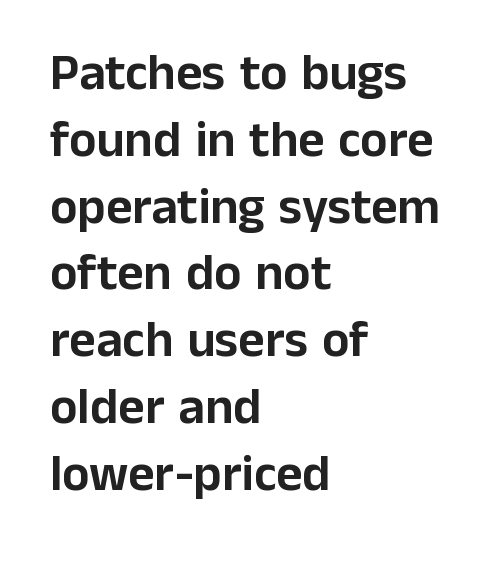
{"serif": "no", "italic": "no", "width": "normal", "stroke_contrast": "low", "x_height": "medium", "monospaced": "no", "underline": "no", "align": "left", "line_spacing": "normal", "line_spacing_ratio": 1.31, "letter_spacing": "normal", "letter_spacing_em": 0.0, "glyph_px": 51}
